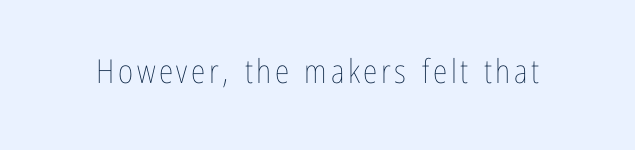
{"italic": "no", "bold": "no", "weight": "thin", "width": "condensed", "stroke_contrast": "low", "x_height": "medium", "monospaced": "no", "underline": "no", "glyph_px": 33}
